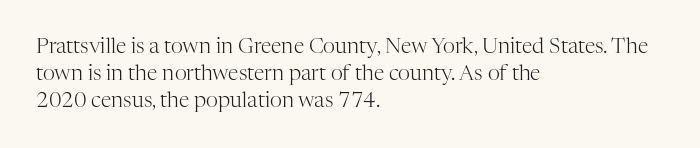
These lines keep a tight, regular rhythm from letter to letter. The rows are spaced the way most documents space them. Nothing heavy about these letters — not bold at all. A roman cut, with each character standing at attention. Check under the words: just untouched page. All the whitespace from short lines collects on the right.
